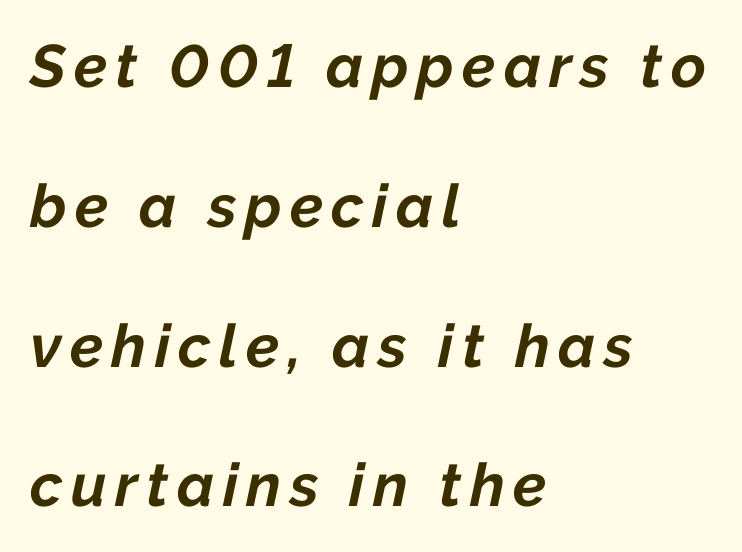
A student would call this left alignment; a typographer would say flush left, rag right. Students, observe: this is what heavily led, spacious text looks like. The string is rendered with underlining switched off. The strokes are fattened all the way to bold. Note the varied advance widths — an 'i' is clearly narrower than an 'm'.
